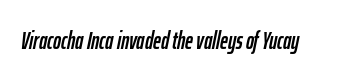
The image shows 24 px text type, italic (leaning right); set normal letter spacing, not underlined.
